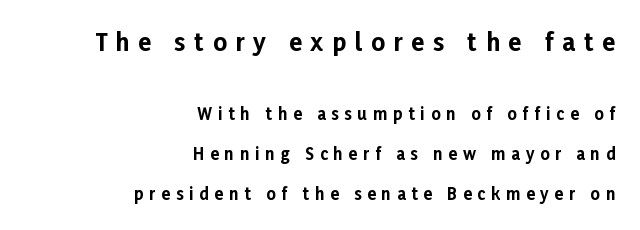
The image shows 24 px bold type, upright; set right-aligned, loose line spacing (2.47x), unusually wide letter spacing (+0.36 em), not underlined; the first (top) block is 1.5x larger.
